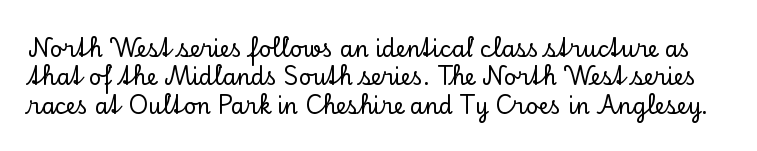
Q: Is the text italic (slanted)? A: No, it is upright.
Q: Is the text underlined? A: No.
Q: Is the spacing between letters normal or unusually wide? A: Normal.
Q: Is the spacing between lines tight, normal or loose? A: Normal.
